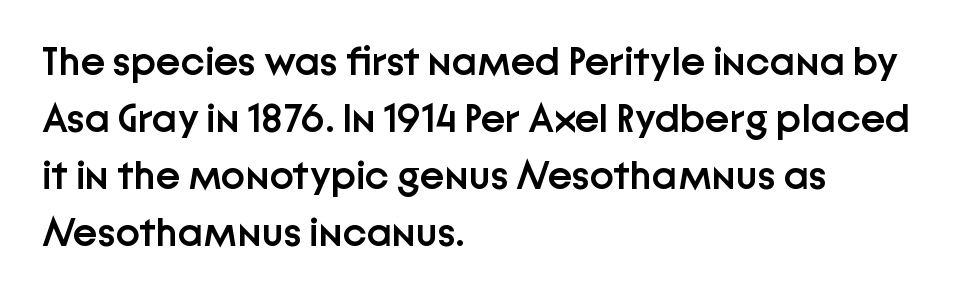
The image shows 41 px semibold sans-serif type, upright; set left-aligned, normal line spacing (1.39x), normal letter spacing, not underlined; low stroke contrast and a medium x-height.
